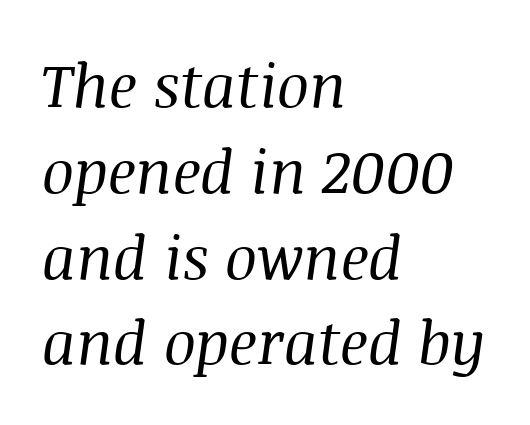
Here the designer chose a conventional face with non-uniform glyph widths. Is this a heavy cut? Hardly; it is regular or lighter. Line beginnings align vertically; line endings do not. Clear beneath every line of the passage.
